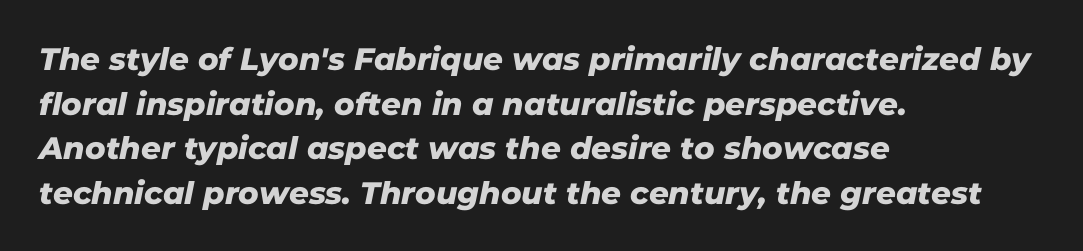
The image shows 31 px sans-serif type; set left-aligned, normal line spacing (1.44x), normal letter spacing, not underlined; low stroke contrast and a medium x-height.
